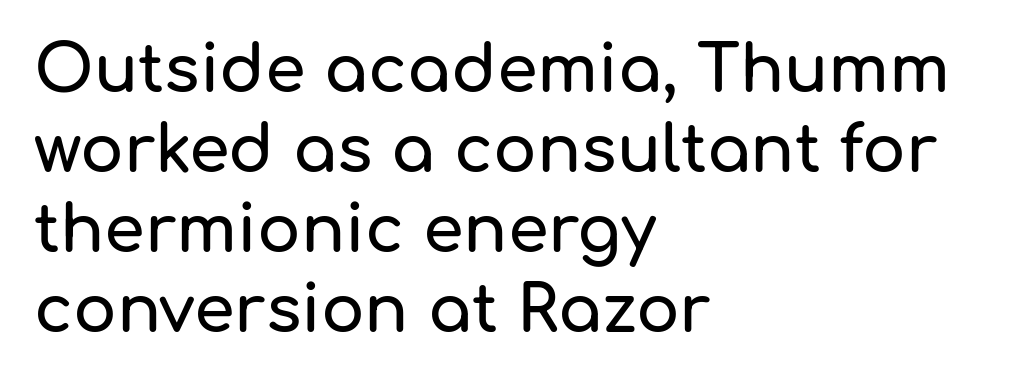
Look at the bottom of the vertical strokes: they stop flat, with no serifs. What stands out about the letter spacing? Nothing — it is the standard amount. Proportional: the letters do not fall into vertical columns. Posture: vertical. The area under the type is left untouched. This rendering uses left alignment, leaving the right contour irregular.
